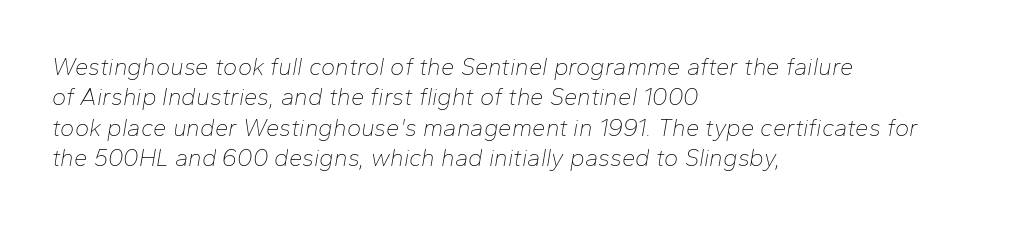
Q: Is the text bold? A: No.
Q: Is the text italic (slanted)? A: Yes, it leans right by about 10 degrees.
Q: Is the text underlined? A: No.
Q: How is the paragraph aligned? A: Left-aligned.
Q: Is the spacing between letters normal or unusually wide? A: Normal.
Q: Is the spacing between lines tight, normal or loose? A: Normal.
